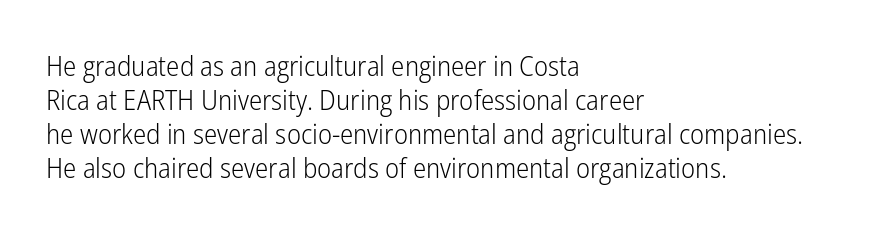
Q: Is the text bold? A: No.
Q: Is the text italic (slanted)? A: No, it is upright.
Q: Is the typeface a serif or a sans-serif typeface? A: Sans-serif.
Q: Is the text underlined? A: No.
Q: How is the paragraph aligned? A: Left-aligned.
Q: Is the spacing between letters normal or unusually wide? A: Normal.
Q: Width (condensed, normal, or wide)? A: Condensed.
Q: Stroke contrast? A: Low.
Q: x-height? A: Medium.
Q: Monospaced? A: No.
